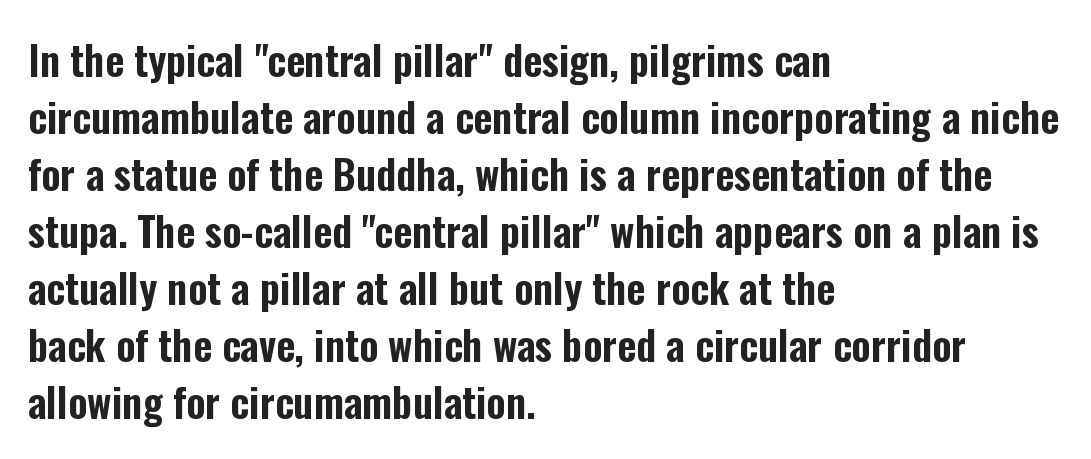
Characters follow at the spacing the type designer built in. The zone under the glyphs is completely vacant. The lettering stays uniformly vertical, giving the passage a roman look. The rendering anchors every line to the left-hand side. The rows are spaced the way most documents space them.
